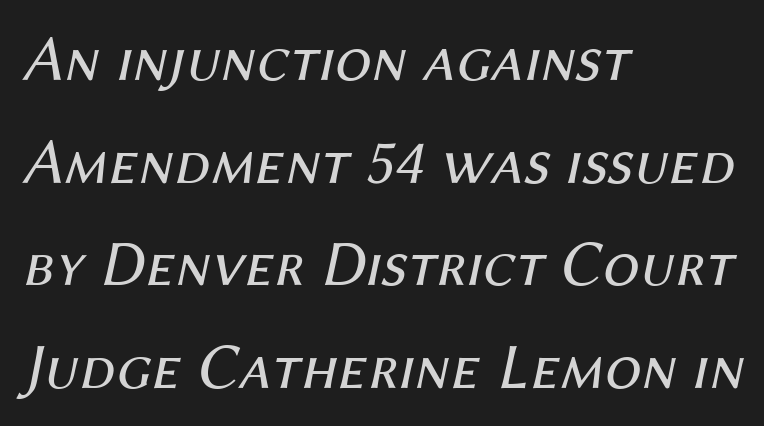
{"italic": "yes", "lean": "right", "slant_degrees": 12, "bold": "no", "weight": "regular", "width": "normal", "stroke_contrast": "medium", "x_height": "medium", "monospaced": "no", "underline": "no", "align": "left", "line_spacing": "normal", "line_spacing_ratio": 1.58, "letter_spacing": "normal", "letter_spacing_em": 0.0, "glyph_px": 65}
